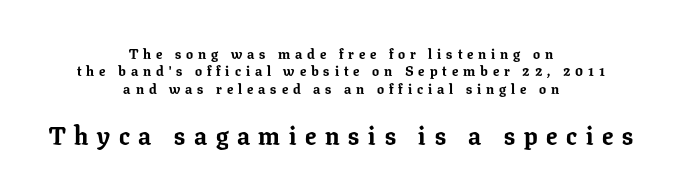
{"italic": "no", "bold": "yes", "underline": "no", "align": "center", "line_spacing": "normal", "line_spacing_ratio": 1.25, "letter_spacing": "wide", "letter_spacing_em": 0.35, "larger_block": "second", "size_ratio": 1.79, "glyph_px": 25}
